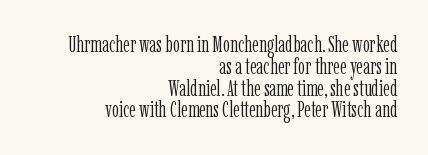
The image shows 22 px text type, upright; set right-aligned, tight line spacing (0.99x), normal letter spacing, not underlined.
